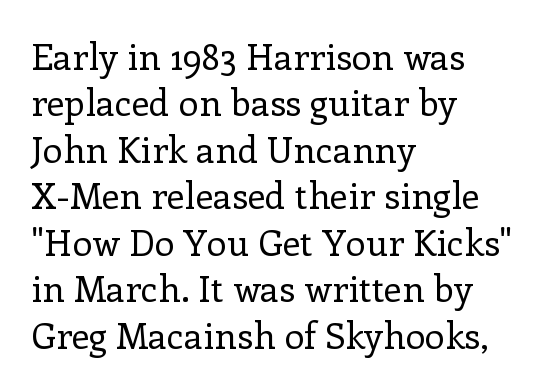
These lines were composed using upright roman letters. Do the characters align in a grid? No, the font is proportional. The font family rendered here belongs to the serif group. No heavy texture on the line: the type isn't bold. Rows of type keep a routine distance in the vertical direction. Tracking here is standard; glyphs follow each other at the usual distance.
